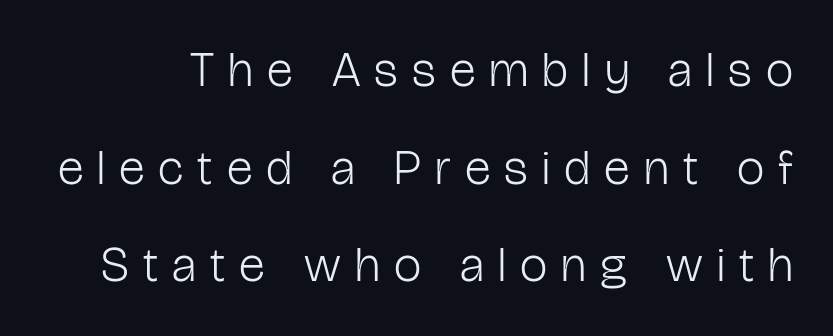
The image shows 49 px light, condensed sans-serif type, upright; set loose line spacing (1.99x), unusually wide letter spacing (+0.29 em), not underlined; low stroke contrast and a medium x-height.
